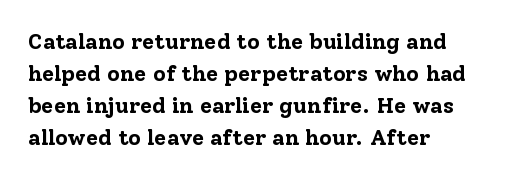
These lines were composed using upright roman letters. Bare-footed words on every line. The vertical gap from one line to the next is medium. Leftover space on each line is placed entirely after the last word. The line texture is even and compact thanks to regular tracking.
